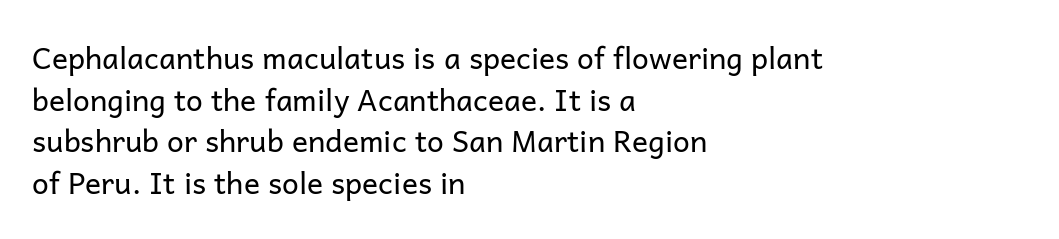
Q: Is the text bold? A: No.
Q: Is the text italic (slanted)? A: No, it is upright.
Q: Is the typeface a serif or a sans-serif typeface? A: Sans-serif.
Q: Is the text underlined? A: No.
Q: How is the paragraph aligned? A: Left-aligned.
Q: Is the spacing between letters normal or unusually wide? A: Normal.
Q: Is the spacing between lines tight, normal or loose? A: Normal.
Q: Width (condensed, normal, or wide)? A: Normal.
Q: Stroke contrast? A: Low.
Q: x-height? A: Medium.
Q: Monospaced? A: No.
